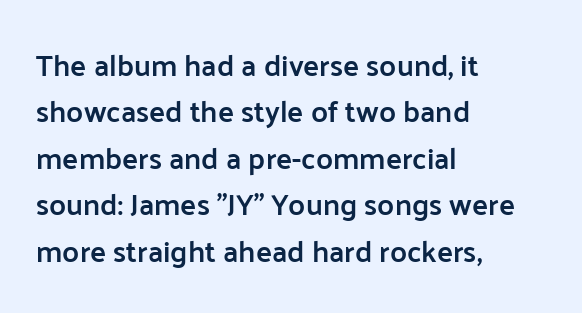
{"serif": "no", "italic": "no", "bold": "semi", "weight": "semibold", "width": "normal", "stroke_contrast": "low", "x_height": "medium", "monospaced": "no", "underline": "no", "align": "left", "line_spacing": "normal", "line_spacing_ratio": 1.55, "letter_spacing": "normal", "letter_spacing_em": 0.0, "glyph_px": 30}
